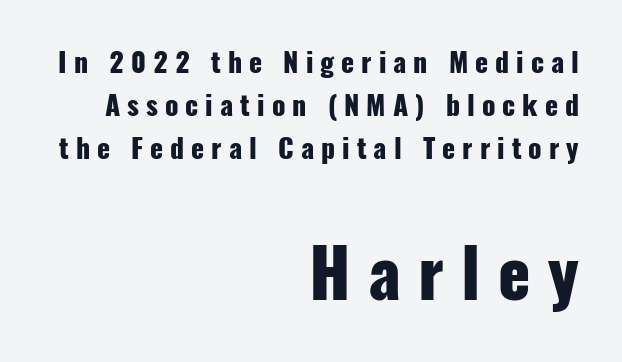
In terms of weight, the rendering is a true, heavy bold. The zone under the glyphs is completely vacant. The lines are quadded right. Here the glyphs are tracked loosely, breaking word shapes into spaced letters.
